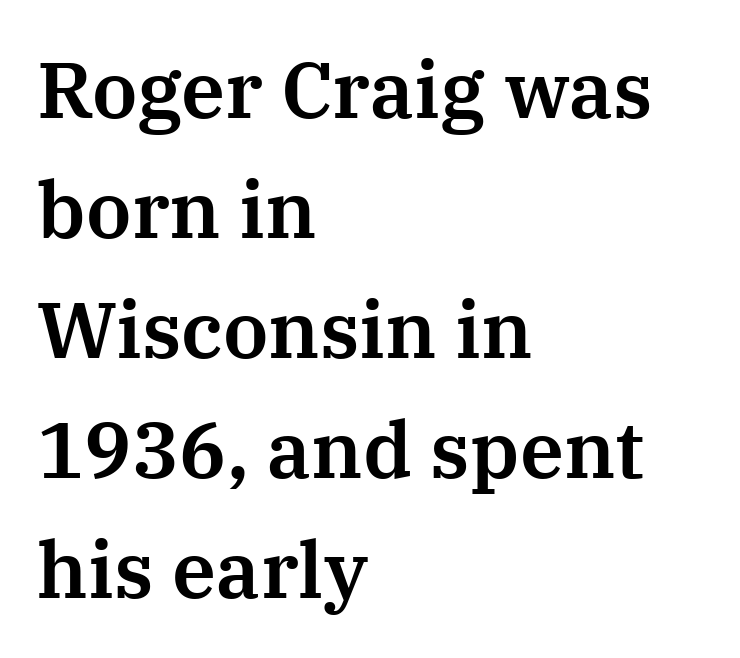
The image shows 79 px serif type, upright; set left-aligned, normal line spacing (1.52x), normal letter spacing, not underlined; medium stroke contrast and a medium x-height.
